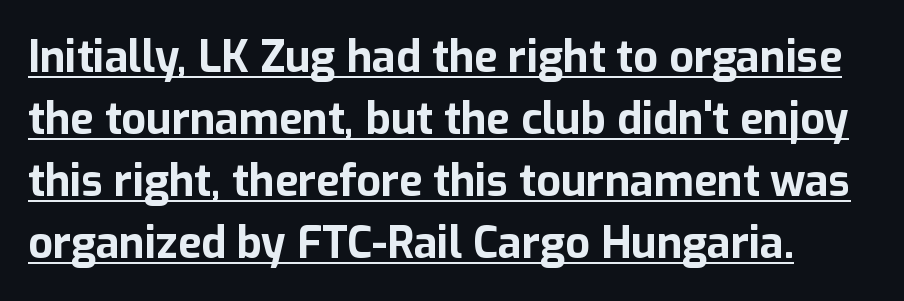
{"serif": "no", "italic": "no", "bold": "yes", "weight": "bold", "width": "normal", "stroke_contrast": "low", "x_height": "medium", "monospaced": "no", "underline": "yes", "line_spacing": "normal", "line_spacing_ratio": 1.44, "letter_spacing": "normal", "letter_spacing_em": 0.0, "glyph_px": 43}
